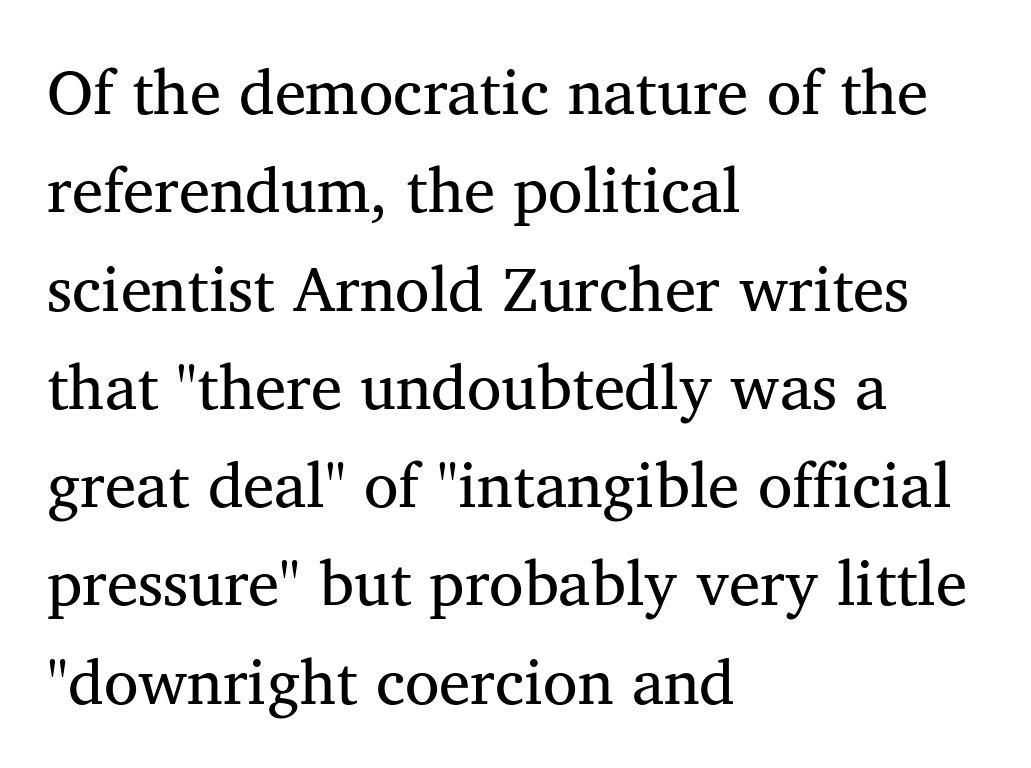
Q: Is the text bold? A: No.
Q: Is the text italic (slanted)? A: No, it is upright.
Q: Is the typeface a serif or a sans-serif typeface? A: Serif.
Q: Is the text underlined? A: No.
Q: How is the paragraph aligned? A: Left-aligned.
Q: Is the spacing between letters normal or unusually wide? A: Normal.
Q: Is the spacing between lines tight, normal or loose? A: Normal.
Q: Width (condensed, normal, or wide)? A: Normal.
Q: Stroke contrast? A: Medium.
Q: x-height? A: Medium.
Q: Monospaced? A: No.
